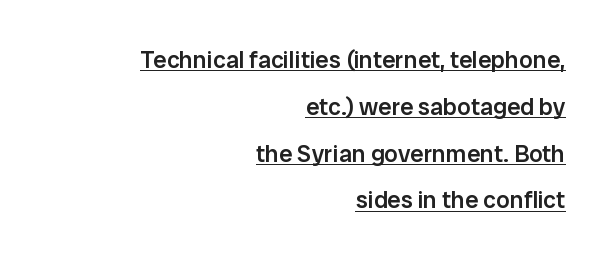
{"italic": "no", "bold": "semi", "underline": "yes", "align": "right", "line_spacing": "loose", "line_spacing_ratio": 1.95, "letter_spacing": "normal", "letter_spacing_em": 0.0, "glyph_px": 24}
